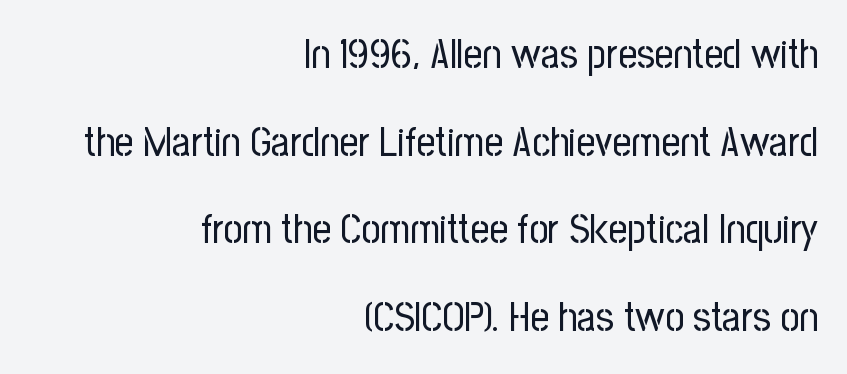
The image shows 41 px regular-weight, condensed sans-serif type, upright; set right-aligned, loose line spacing (2.14x), normal letter spacing, not underlined; low stroke contrast and a medium x-height.
